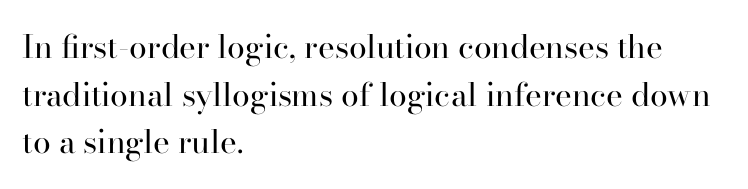
This sample keeps an unexceptional amount of space between lines. Posture: straight, roman, zero tilt. Quick note: underline off. Spacing verdict: proportional, widths tailored to each character. The characters display serif detailing at their extremities. The lines are quadded left.
